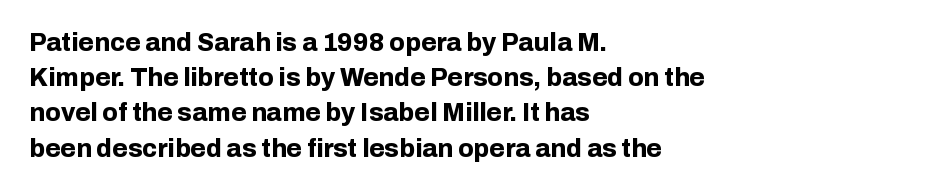
The image shows 25 px bold type, upright; set left-aligned, normal line spacing (1.41x), normal letter spacing, not underlined.
